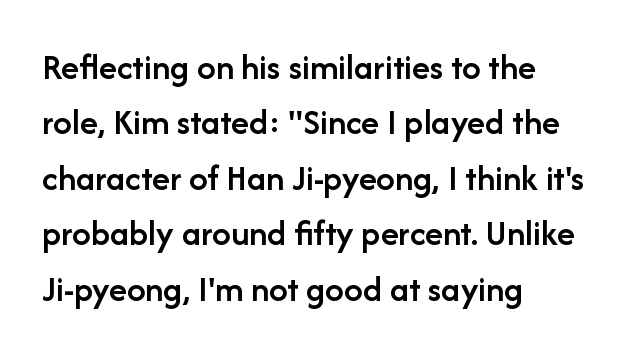
{"serif": "no", "italic": "no", "bold": "semi", "weight": "semibold", "width": "normal", "stroke_contrast": "low", "x_height": "medium", "monospaced": "no", "underline": "no", "align": "left", "line_spacing": "normal", "line_spacing_ratio": 1.5, "letter_spacing": "normal", "letter_spacing_em": 0.0, "glyph_px": 37}
